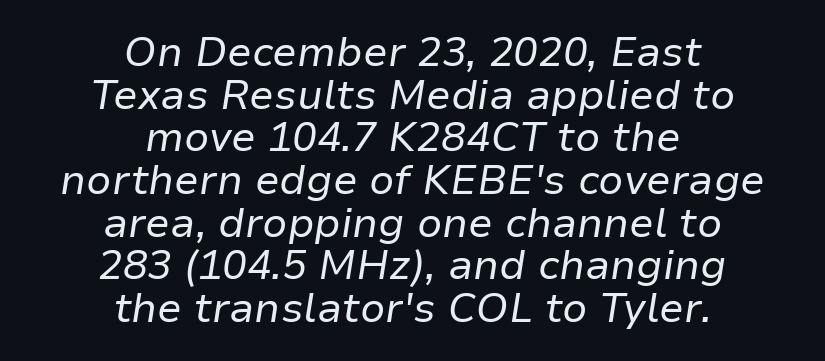
Q: Is the text bold? A: No.
Q: Is the text italic (slanted)? A: Yes, it leans right by about 9 degrees.
Q: Is the text underlined? A: No.
Q: How is the paragraph aligned? A: Centered.
Q: Is the spacing between letters normal or unusually wide? A: Normal.
Q: Is the spacing between lines tight, normal or loose? A: Tight.
Q: Width (condensed, normal, or wide)? A: Normal.
Q: Stroke contrast? A: Low.
Q: x-height? A: Medium.
Q: Monospaced? A: No.
